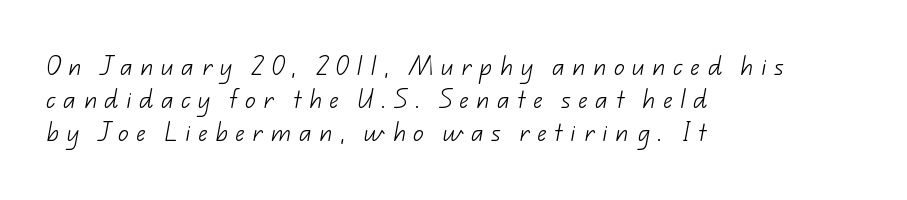
{"bold": "no", "underline": "no", "align": "left", "line_spacing": "normal", "line_spacing_ratio": 1.58, "letter_spacing": "wide", "letter_spacing_em": 0.36, "glyph_px": 21}
